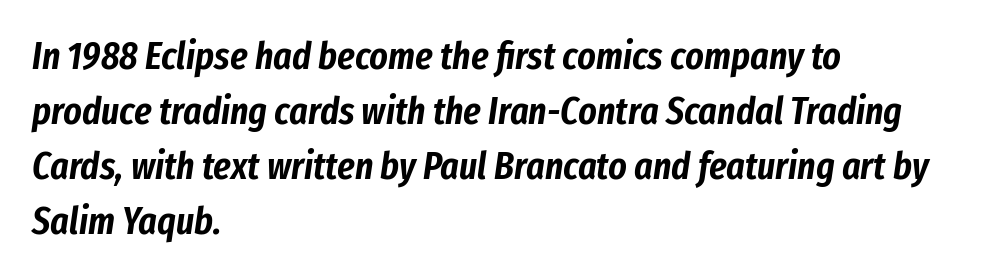
{"italic": "yes", "lean": "right", "slant_degrees": 8, "width": "condensed", "stroke_contrast": "low", "x_height": "medium", "monospaced": "no", "underline": "no", "align": "left", "line_spacing": "normal", "line_spacing_ratio": 1.41, "letter_spacing": "normal", "letter_spacing_em": 0.0, "glyph_px": 39}
